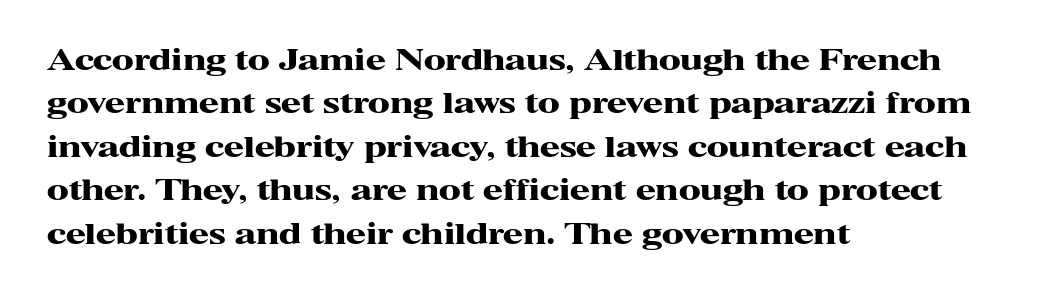
The type is set solid horizontally, with unmodified tracking. The letters stand upright; this is a roman face. Strong, thick strokes mark this as bold type. The font family rendered here belongs to the serif group.
